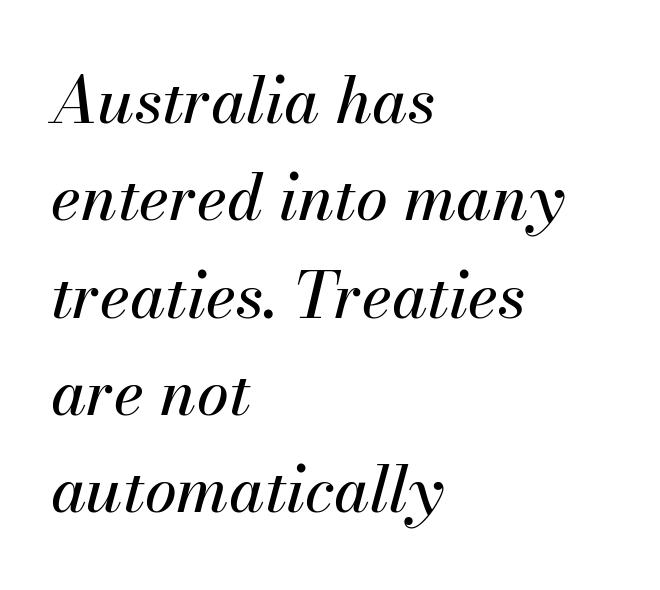
{"italic": "yes", "lean": "right", "slant_degrees": 13, "width": "normal", "stroke_contrast": "medium", "x_height": "small", "monospaced": "no", "underline": "no", "align": "left", "line_spacing": "normal", "line_spacing_ratio": 1.52, "letter_spacing": "normal", "letter_spacing_em": 0.0, "glyph_px": 64}
